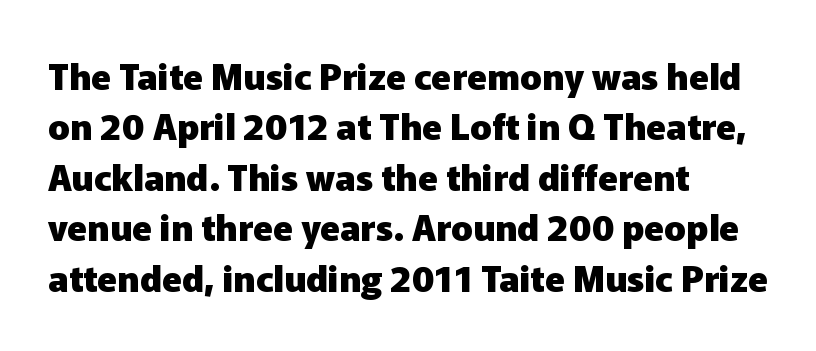
{"serif": "no", "italic": "no", "bold": "yes", "weight": "heavy", "width": "normal", "stroke_contrast": "low", "x_height": "medium", "monospaced": "no", "underline": "no", "align": "left", "line_spacing": "normal", "line_spacing_ratio": 1.4, "letter_spacing": "normal", "letter_spacing_em": 0.0, "glyph_px": 36}
